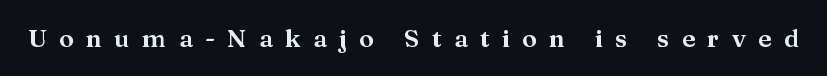
The image shows 25 px text type, upright; set unusually wide letter spacing (+0.49 em), not underlined.
